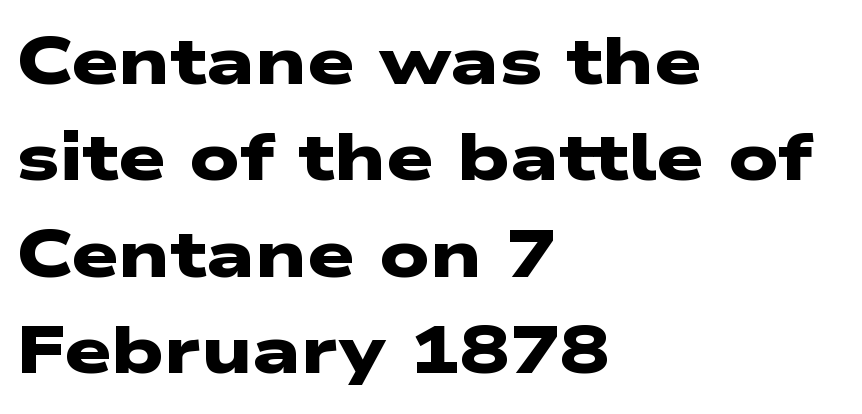
{"serif": "no", "bold": "yes", "weight": "heavy", "width": "wide", "stroke_contrast": "low", "x_height": "medium", "monospaced": "no", "underline": "no", "align": "left", "line_spacing": "normal", "line_spacing_ratio": 1.44, "letter_spacing": "normal", "letter_spacing_em": 0.0, "glyph_px": 67}
